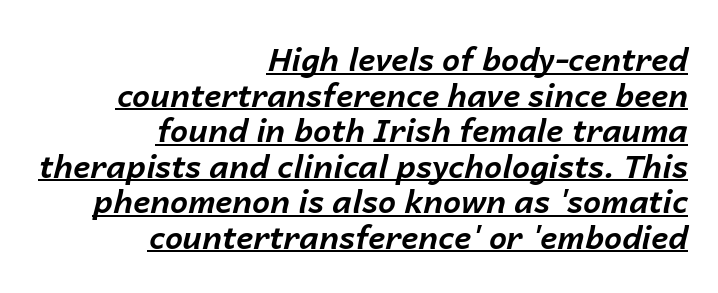
Q: Is the text bold? A: Yes.
Q: Is the text italic (slanted)? A: Yes, it leans right by about 14 degrees.
Q: Is the text underlined? A: Yes.
Q: How is the paragraph aligned? A: Right-aligned.
Q: Is the spacing between letters normal or unusually wide? A: Normal.
Q: Is the spacing between lines tight, normal or loose? A: Tight.
Q: Width (condensed, normal, or wide)? A: Normal.
Q: Stroke contrast? A: Low.
Q: x-height? A: Medium.
Q: Monospaced? A: No.
